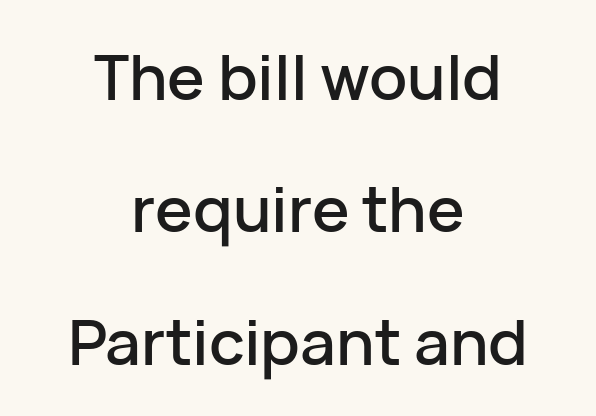
These lines are rendered in a variable-pitch font. Compared with typical body copy, the letter spacing here is the same. Serifs: no, the terminals of the letterforms are clean. Is there any slant? The stems are plumb. Baseline-to-baseline distance is far greater than the letter height. The rendering positions every line midway between the sides.
